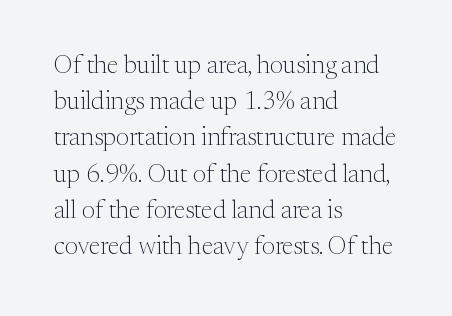
The cut favours lightness, reaching ordinary text weight at its darkest. Left-aligned paragraph, ragged on the right. There is no visible air inserted between adjacent glyphs. Has an underline been added? It has not. Upright lettering throughout. Leading matches the norm, producing a regular column.
